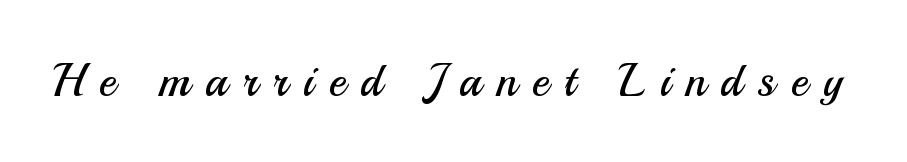
No extra ink here — the face is not bold. The glyphs are unaccompanied by any horizontal stroke below them. The text was rendered using a sans face with plain stroke endings. The passage shown is typed in a proportional face where columns would drift.
